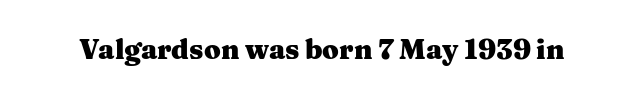
{"italic": "no", "bold": "yes", "underline": "no", "letter_spacing": "normal", "letter_spacing_em": 0.0, "glyph_px": 27}
